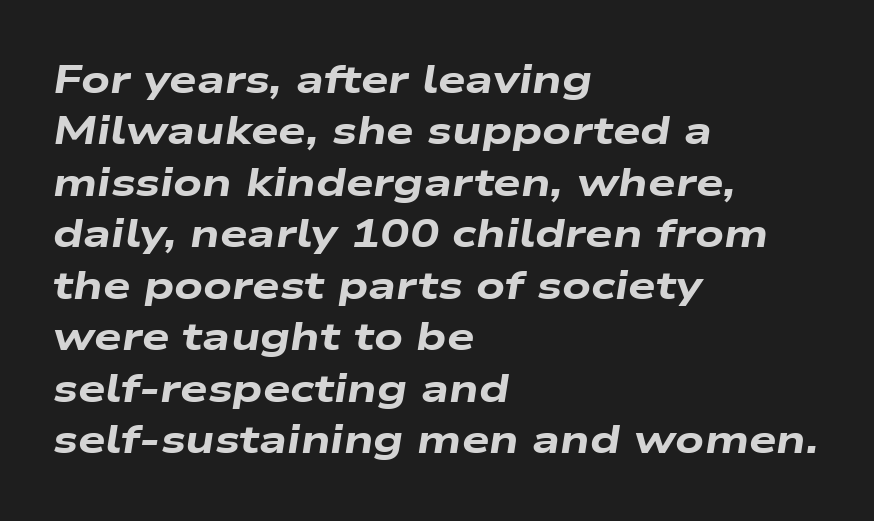
Q: Is the text bold? A: Yes.
Q: Is the text italic (slanted)? A: Yes, it leans right by about 9 degrees.
Q: Is the text underlined? A: No.
Q: How is the paragraph aligned? A: Left-aligned.
Q: Is the spacing between letters normal or unusually wide? A: Normal.
Q: Is the spacing between lines tight, normal or loose? A: Normal.
Q: Width (condensed, normal, or wide)? A: Wide.
Q: Stroke contrast? A: Low.
Q: x-height? A: Medium.
Q: Monospaced? A: No.
